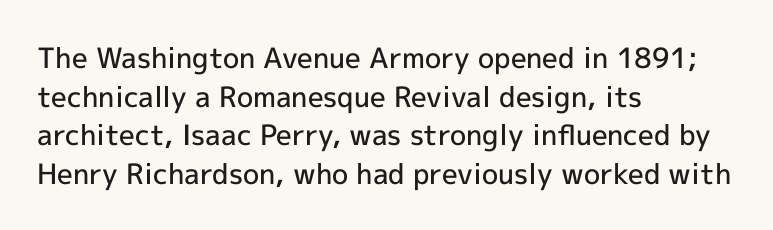
The image shows 28 px semibold sans-serif type, upright; set left-aligned, normal line spacing (1.38x), normal letter spacing, not underlined; a medium x-height.
